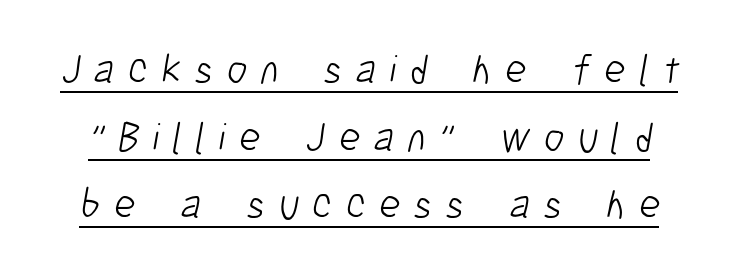
The image shows 41 px light, condensed sans-serif type; set normal line spacing (1.65x), unusually wide letter spacing (+0.33 em), underlined; low stroke contrast and a medium x-height.
